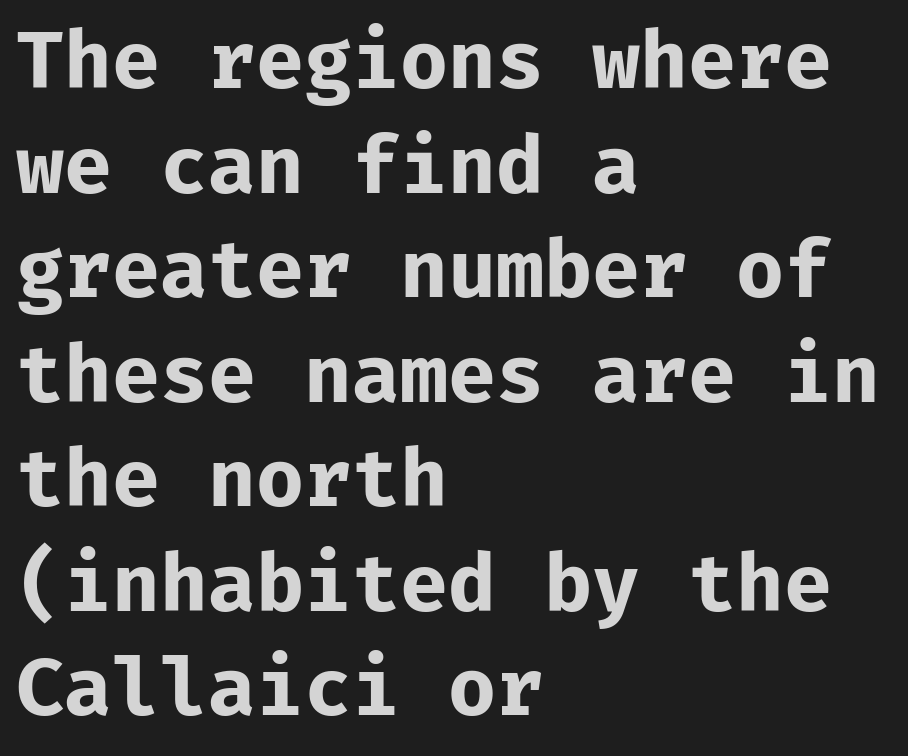
Normally led — the rows are evenly, conventionally spaced. The glyphs have the mass of a bold cut. The text was rendered using a sans face with plain stroke endings. The strip under each line holds only bare page. Reading down the block, your eye returns to a fixed left position each line. How are the letters spaced? Ordinarily, with no added tracking.
